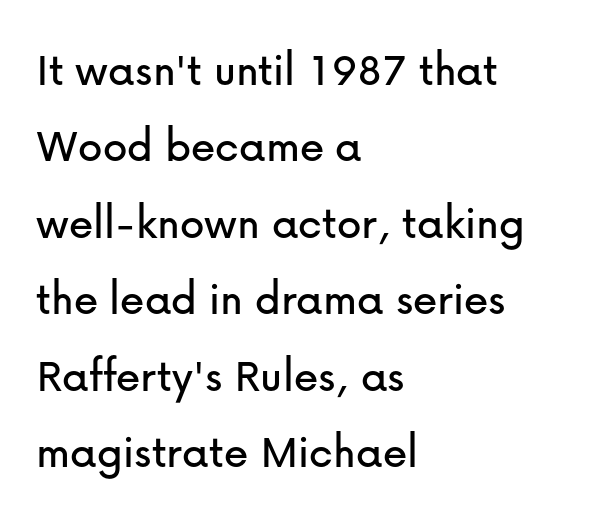
Q: Is the text italic (slanted)? A: No, it is upright.
Q: Is the typeface a serif or a sans-serif typeface? A: Sans-serif.
Q: Is the text underlined? A: No.
Q: How is the paragraph aligned? A: Left-aligned.
Q: Is the spacing between letters normal or unusually wide? A: Normal.
Q: Is the spacing between lines tight, normal or loose? A: Normal.
Q: Width (condensed, normal, or wide)? A: Normal.
Q: Stroke contrast? A: Low.
Q: x-height? A: Medium.
Q: Monospaced? A: No.
